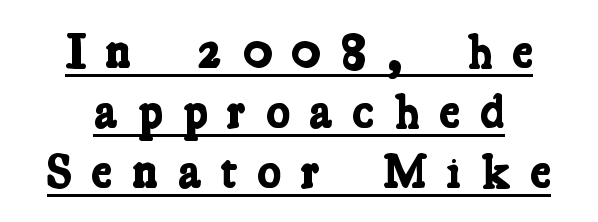
Letterform terminals end in serifs throughout the passage. These lines carry a lot of weight — the face is fully bold. Spacing between characters has been opened up far beyond the box default. Proportional: the letters do not fall into vertical columns. The rag falls on both sides of this text block equally. These characters rest on top of a visible drawn line.
